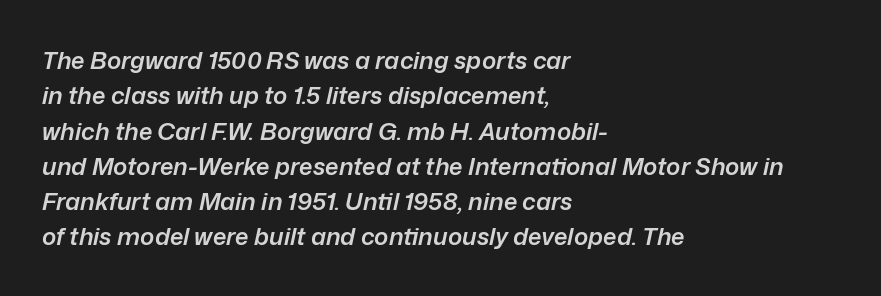
The image shows 24 px text type, italic (leaning right); set left-aligned, normal line spacing (1.47x), normal letter spacing, not underlined.
